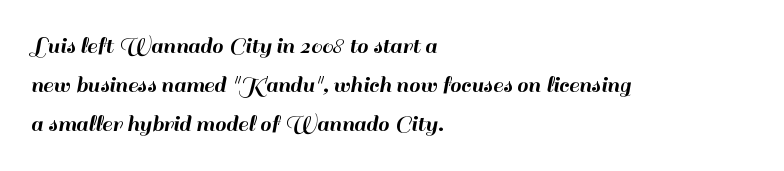
Q: Is the text italic (slanted)? A: Yes.
Q: Is the text underlined? A: No.
Q: How is the paragraph aligned? A: Left-aligned.
Q: Is the spacing between letters normal or unusually wide? A: Normal.
Q: Is the spacing between lines tight, normal or loose? A: Normal.
